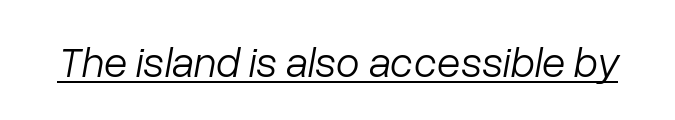
The image shows 43 px light type, italic (leaning right); set normal letter spacing, underlined; low stroke contrast and a medium x-height.
